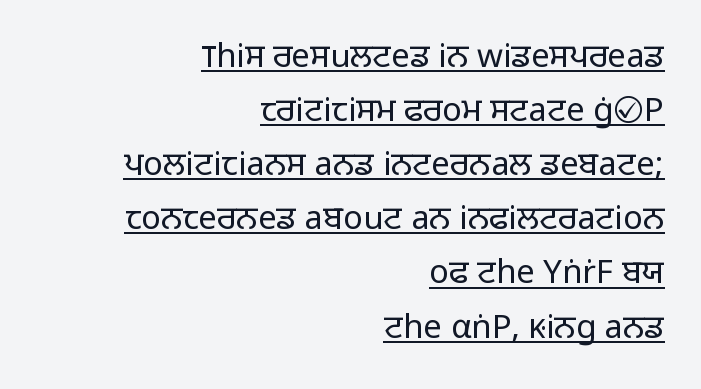
The image shows 33 px light sans-serif type, upright; set right-aligned, normal line spacing (1.64x), normal letter spacing, underlined; low stroke contrast and a medium x-height.
